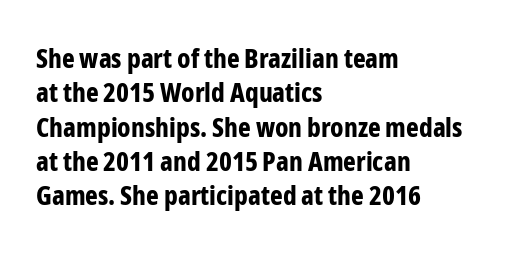
{"italic": "no", "bold": "yes", "underline": "no", "align": "left", "line_spacing": "normal", "line_spacing_ratio": 1.27, "letter_spacing": "normal", "letter_spacing_em": 0.0, "glyph_px": 27}
